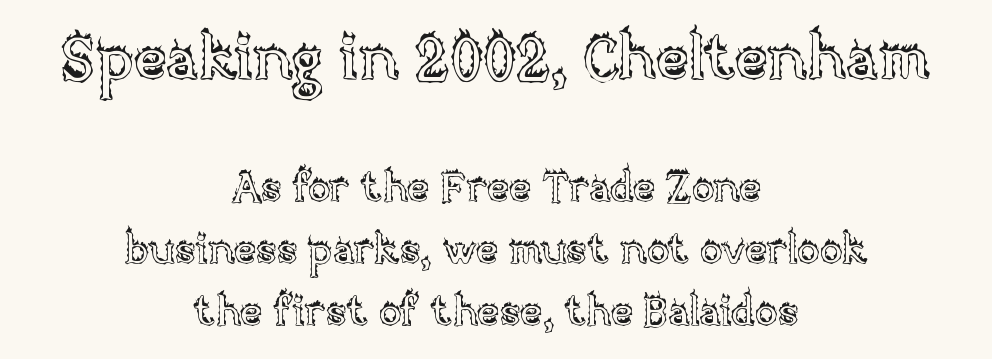
The image shows 63 px text type, upright; set centered, normal line spacing (1.48x), normal letter spacing, not underlined; the first (top) block is 1.5x larger; a large x-height.
